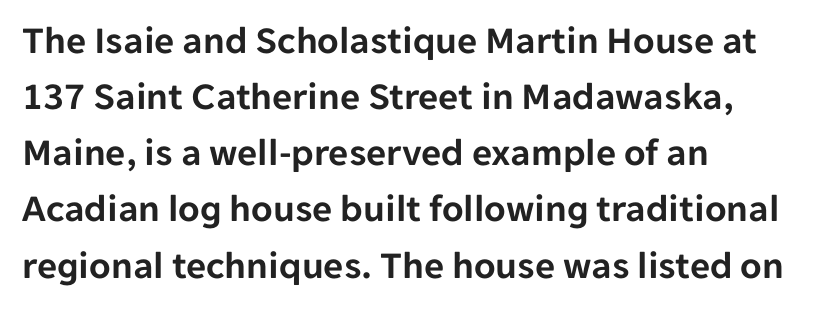
Q: Is the text italic (slanted)? A: No, it is upright.
Q: Is the typeface a serif or a sans-serif typeface? A: Sans-serif.
Q: Is the text underlined? A: No.
Q: How is the paragraph aligned? A: Left-aligned.
Q: Is the spacing between letters normal or unusually wide? A: Normal.
Q: Is the spacing between lines tight, normal or loose? A: Normal.
Q: Width (condensed, normal, or wide)? A: Normal.
Q: Stroke contrast? A: Low.
Q: x-height? A: Medium.
Q: Monospaced? A: No.
